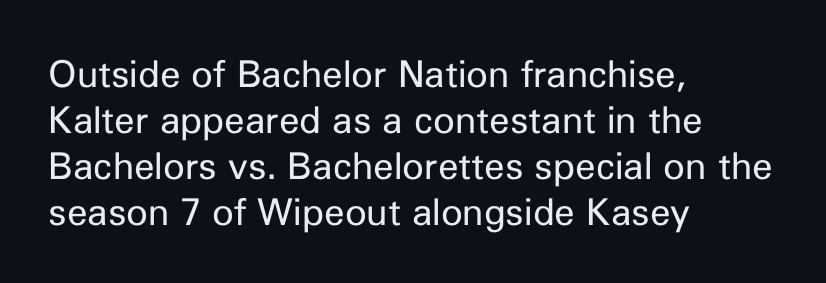
Q: Is the text bold? A: No.
Q: Is the text italic (slanted)? A: No, it is upright.
Q: Is the typeface a serif or a sans-serif typeface? A: Sans-serif.
Q: Is the text underlined? A: No.
Q: How is the paragraph aligned? A: Left-aligned.
Q: Is the spacing between letters normal or unusually wide? A: Normal.
Q: Width (condensed, normal, or wide)? A: Normal.
Q: Stroke contrast? A: Low.
Q: x-height? A: Medium.
Q: Monospaced? A: No.
